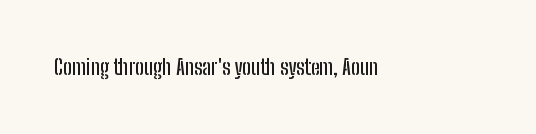
Every character sits straight up, as roman type does. The string is rendered with underlining switched off. Students, note that the glyphs here touch the page at normal intervals.
